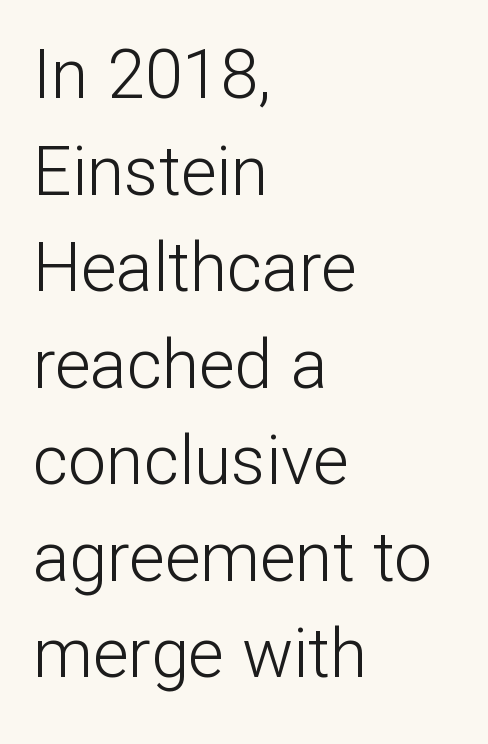
The zone under the glyphs is completely vacant. Do the characters align in a grid? No, the font is proportional. Baseline-to-baseline distance is the conventional proportion of letter height. Heft: none added — not bold.
